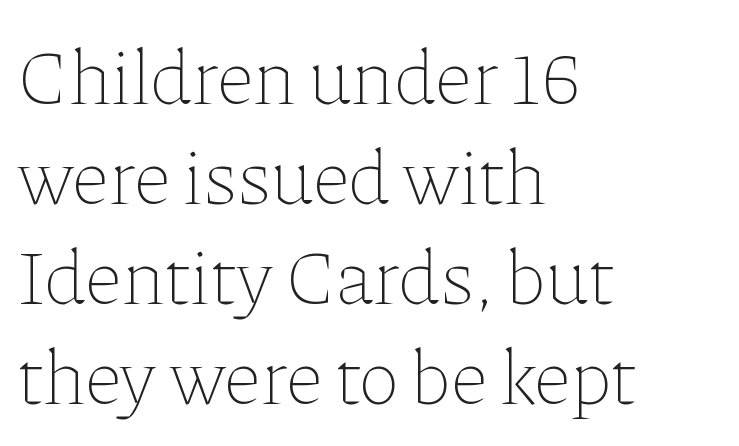
Rendered with straight, roman letterforms. Check the space under the baseline: it is left empty. The lines sit at an ordinary, default distance from one another. These lines are rendered in a variable-pitch font. Weight: in the light-to-regular range.
